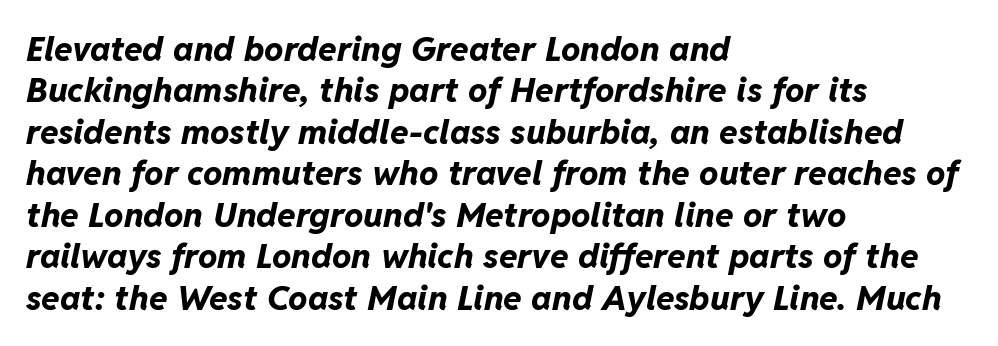
Q: Is the text bold? A: Yes.
Q: Is the text italic (slanted)? A: Yes, it leans right by about 11 degrees.
Q: Is the text underlined? A: No.
Q: How is the paragraph aligned? A: Left-aligned.
Q: Is the spacing between letters normal or unusually wide? A: Normal.
Q: Width (condensed, normal, or wide)? A: Normal.
Q: Stroke contrast? A: Low.
Q: x-height? A: Medium.
Q: Monospaced? A: No.
